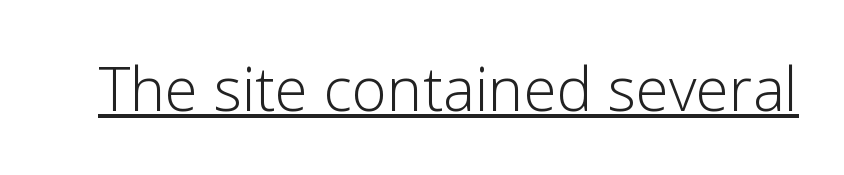
{"serif": "no", "italic": "no", "bold": "no", "weight": "light", "width": "normal", "stroke_contrast": "low", "x_height": "medium", "monospaced": "no", "underline": "yes", "letter_spacing": "normal", "letter_spacing_em": 0.0, "glyph_px": 60}
